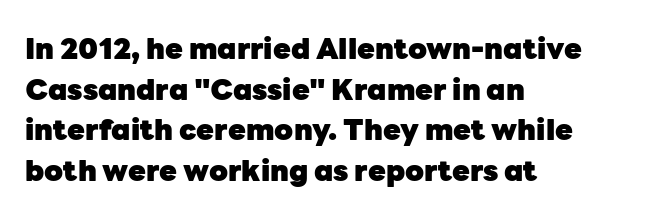
Compared with an ordinary text face, these strokes are far heavier — a full bold. Unlike a traditional serif, this face leaves its strokes unadorned. Each letter keeps its own natural width here, so spacing adapts to shape. These lines were composed using upright roman letters. The line texture is even and compact thanks to regular tracking.
